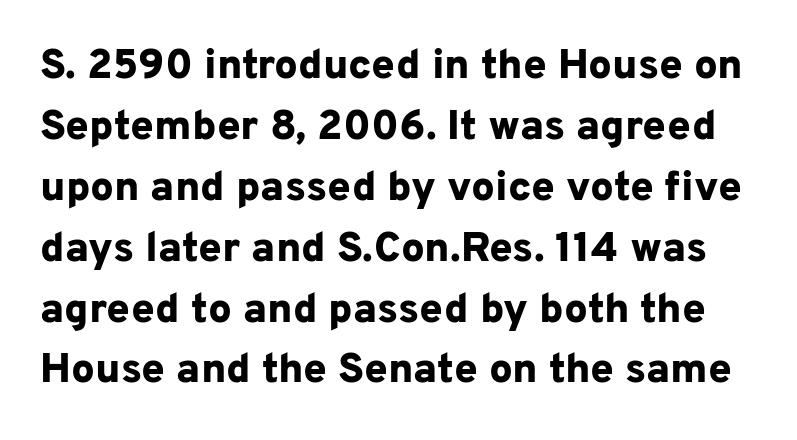
The image shows 42 px bold sans-serif type, upright; set normal line spacing (1.45x), normal letter spacing, not underlined; low stroke contrast and a medium x-height.
